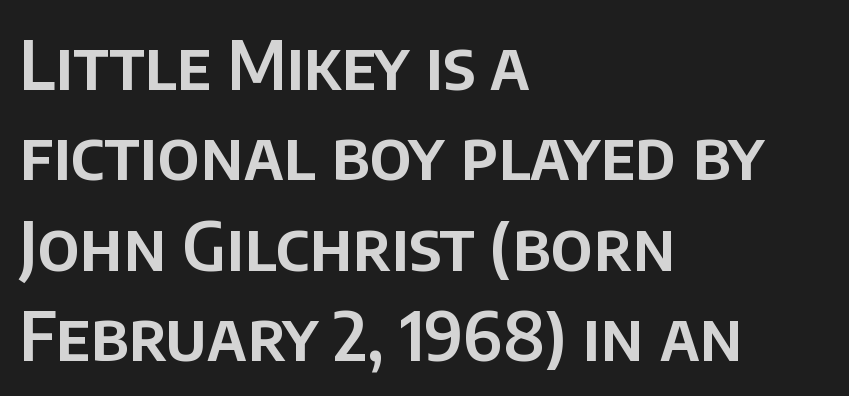
{"serif": "no", "italic": "no", "width": "normal", "stroke_contrast": "low", "x_height": "large", "monospaced": "no", "underline": "no", "align": "left", "line_spacing": "normal", "line_spacing_ratio": 1.33, "letter_spacing": "normal", "letter_spacing_em": 0.0, "glyph_px": 68}
